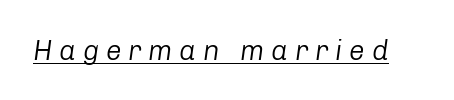
{"italic": "yes", "lean": "right", "slant_degrees": 8, "bold": "no", "weight": "regular", "width": "normal", "stroke_contrast": "low", "x_height": "medium", "monospaced": "no", "underline": "yes", "letter_spacing": "wide", "letter_spacing_em": 0.24, "glyph_px": 28}
